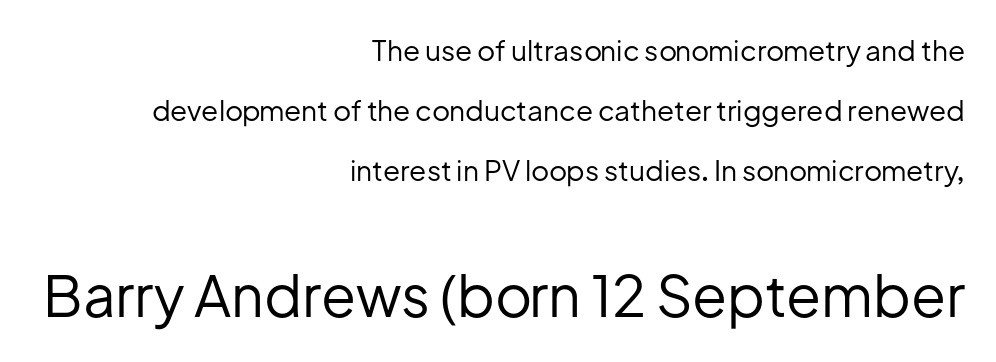
{"serif": "no", "italic": "no", "bold": "no", "weight": "regular", "width": "normal", "stroke_contrast": "low", "x_height": "medium", "monospaced": "no", "underline": "no", "align": "right", "line_spacing": "loose", "line_spacing_ratio": 2.15, "letter_spacing": "normal", "letter_spacing_em": 0.0, "larger_block": "second", "size_ratio": 2.04, "glyph_px": 57}
